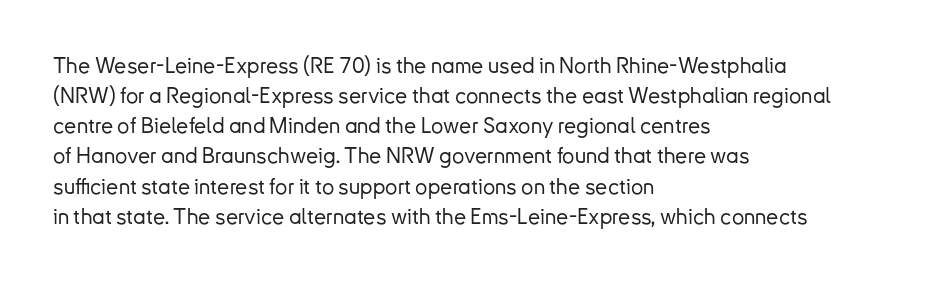
The image shows 22 px text type, upright; set left-aligned, normal line spacing (1.37x), normal letter spacing, not underlined.
